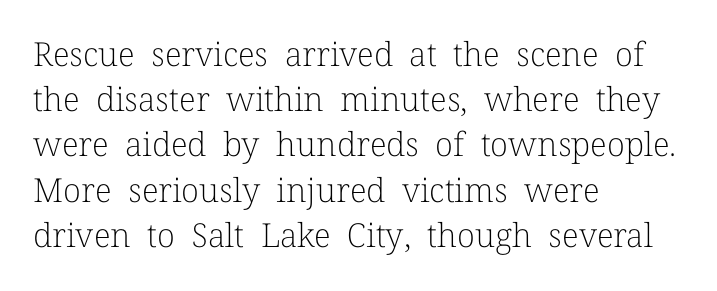
The image shows 33 px light serif type, upright; set left-aligned, normal line spacing (1.37x), normal letter spacing, not underlined; low stroke contrast and a medium x-height.
